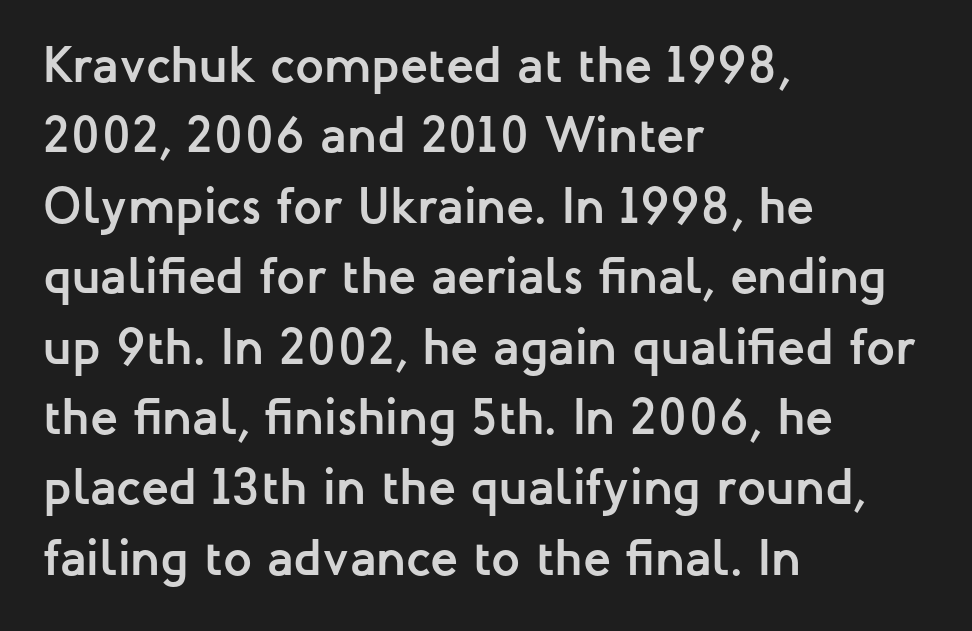
Heavy, bold letterforms. Words appear dense and cohesive because spacing is normal. Is this a sans? Yes — the strokes have no serifs. The ragged edge is on the right, which tells us the setting is flush left.
